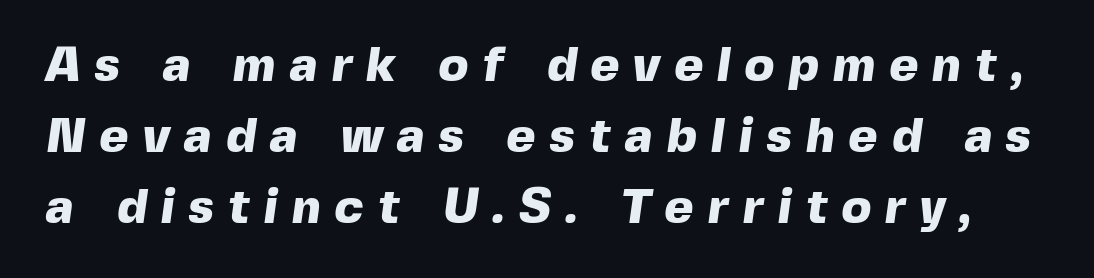
The image shows 49 px heavy sans-serif type; set normal line spacing (1.45x), unusually wide letter spacing (+0.29 em), not underlined; a medium x-height.
